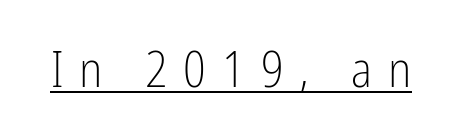
Q: Is the text bold? A: No.
Q: Is the text italic (slanted)? A: No, it is upright.
Q: Is the typeface a serif or a sans-serif typeface? A: Sans-serif.
Q: Is the text underlined? A: Yes.
Q: Is the spacing between letters normal or unusually wide? A: Unusually wide.
Q: Width (condensed, normal, or wide)? A: Condensed.
Q: Stroke contrast? A: Low.
Q: x-height? A: Medium.
Q: Monospaced? A: No.
